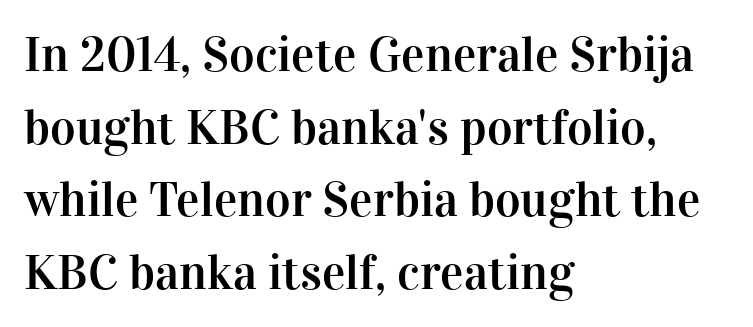
The image shows 49 px serif type, upright; set left-aligned, normal line spacing (1.48x), normal letter spacing, not underlined; high stroke contrast and a medium x-height.
